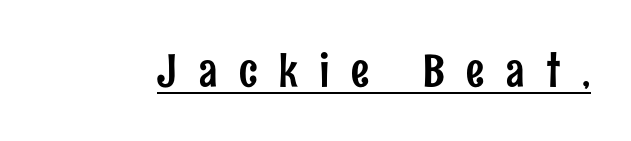
Q: Is the text italic (slanted)? A: No, it is upright.
Q: Is the typeface a serif or a sans-serif typeface? A: Sans-serif.
Q: Is the text underlined? A: Yes.
Q: Is the spacing between letters normal or unusually wide? A: Unusually wide.
Q: Width (condensed, normal, or wide)? A: Condensed.
Q: Stroke contrast? A: Low.
Q: x-height? A: Medium.
Q: Monospaced? A: No.
